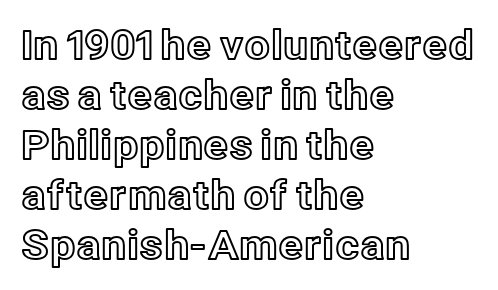
Q: Is the text italic (slanted)? A: No, it is upright.
Q: Is the text underlined? A: No.
Q: How is the paragraph aligned? A: Left-aligned.
Q: Is the spacing between letters normal or unusually wide? A: Normal.
Q: Is the spacing between lines tight, normal or loose? A: Normal.
Q: Width (condensed, normal, or wide)? A: Normal.
Q: x-height? A: Medium.
Q: Monospaced? A: No.
